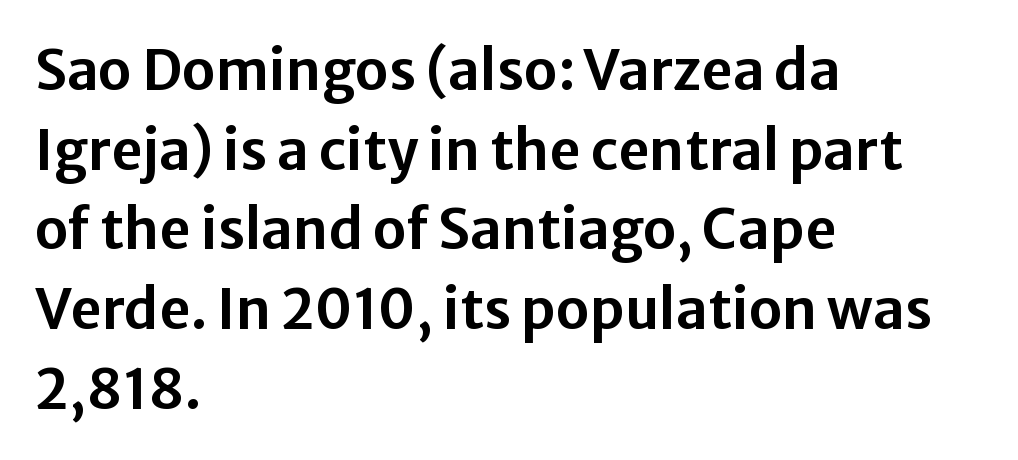
{"serif": "no", "italic": "no", "width": "normal", "stroke_contrast": "low", "x_height": "medium", "monospaced": "no", "underline": "no", "align": "left", "line_spacing": "normal", "line_spacing_ratio": 1.45, "letter_spacing": "normal", "letter_spacing_em": 0.0, "glyph_px": 55}
